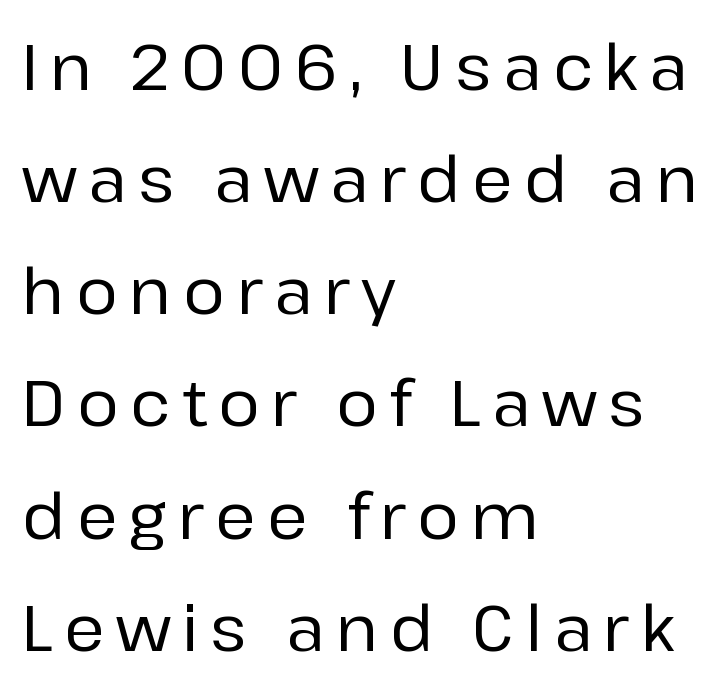
The image shows 63 px sans-serif type, upright; set left-aligned, line spacing 1.78x, not underlined; low stroke contrast and a medium x-height.
